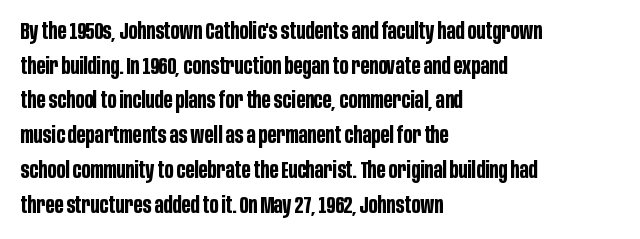
{"italic": "no", "bold": "yes", "underline": "no", "align": "left", "line_spacing": "normal", "line_spacing_ratio": 1.51, "letter_spacing": "normal", "letter_spacing_em": 0.0, "glyph_px": 23}
